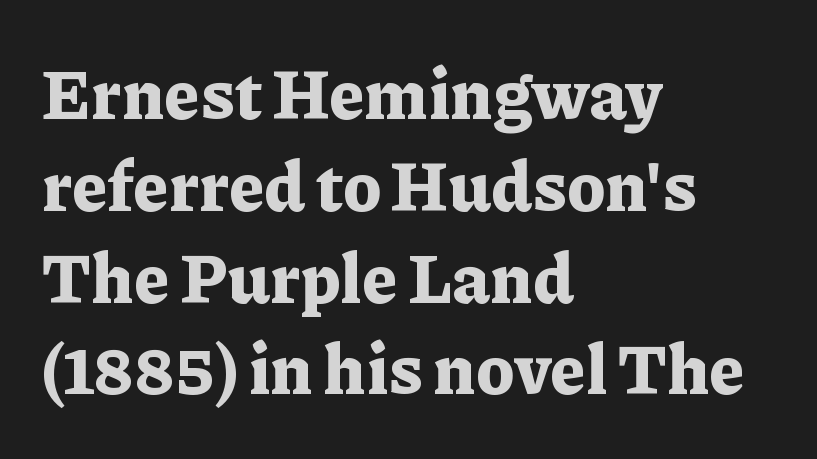
Clear beneath every line of the passage. Set as a true bold cut, around the 700 mark. This rendering leaves character spacing at its baseline value. Proportional: the letters do not fall into vertical columns. A typesetter would call this leading conventional body-copy spacing. This is the regular roman posture of the typeface.
